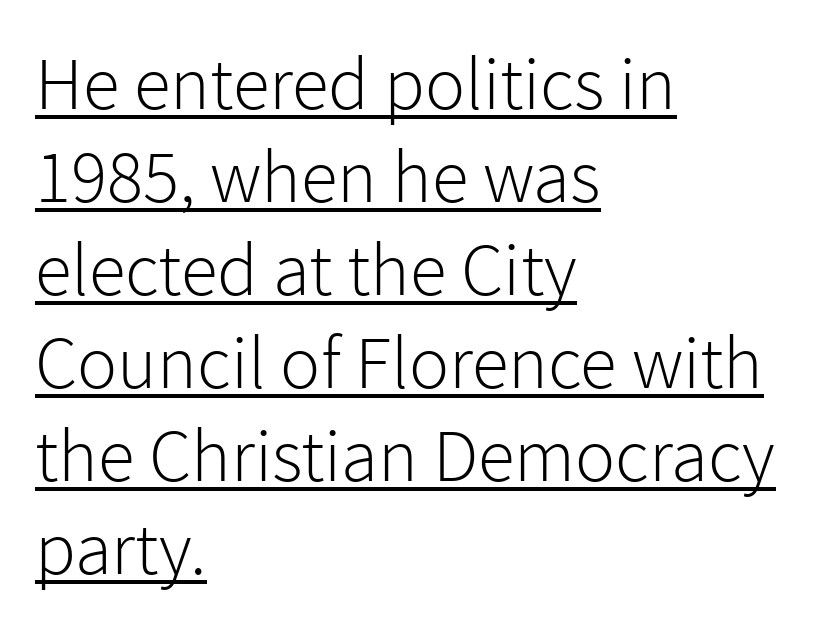
Is the letter spacing exaggerated? No — it looks like the ordinary default. The text block is weighted toward the left margin, trailing off unevenly rightward. Weight: regular or lighter. Emphasis is given by a line drawn under the lettering.
